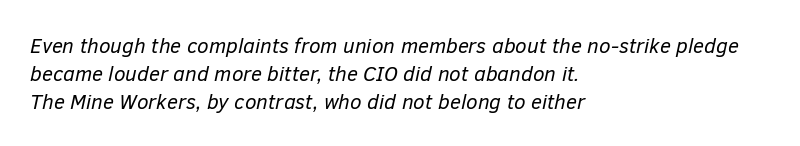
Q: Is the text bold? A: No.
Q: Is the text italic (slanted)? A: Yes, it leans right by about 12 degrees.
Q: Is the text underlined? A: No.
Q: How is the paragraph aligned? A: Left-aligned.
Q: Is the spacing between letters normal or unusually wide? A: Normal.
Q: Is the spacing between lines tight, normal or loose? A: Normal.
